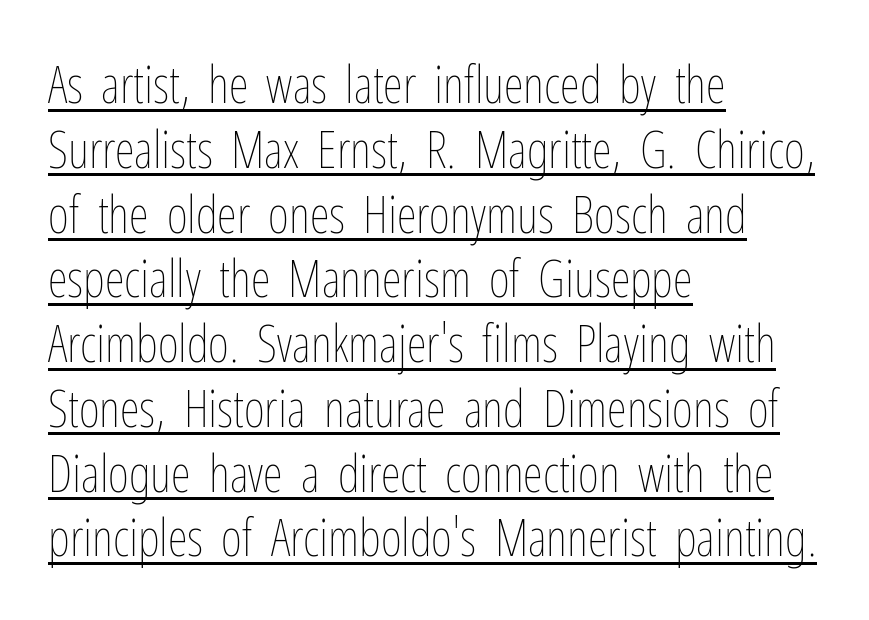
{"italic": "no", "bold": "no", "weight": "thin", "width": "condensed", "stroke_contrast": "low", "x_height": "medium", "monospaced": "no", "underline": "yes", "align": "left", "line_spacing": "normal", "line_spacing_ratio": 1.27, "letter_spacing": "normal", "letter_spacing_em": 0.0, "glyph_px": 51}
